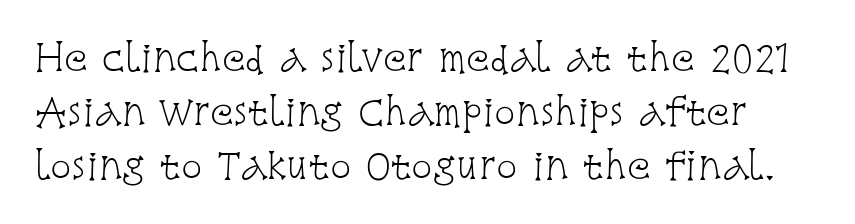
Typographically, this falls in the serif category. The lines sit at an ordinary, default distance from one another. Letter spacing: default. Note the varied advance widths — an 'i' is clearly narrower than an 'm'. Lines of text with bare space underneath. The font is comparable to plain body text, perhaps lighter.
